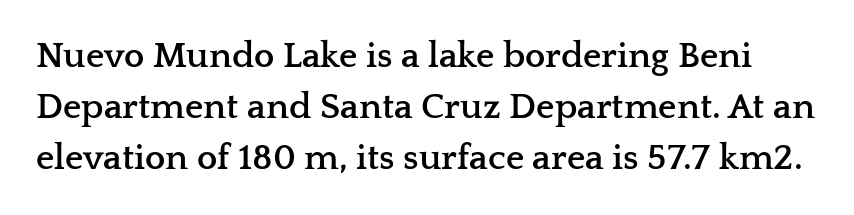
The rows are spaced the way most documents space them. A bare baseline throughout the passage. A typesetter would call this proportional, since set widths differ per character. The strokes are fattened all the way to bold. Italic? Not at all — the glyphs are vertical. Check where the strokes stop: tiny serifs finish them off.
